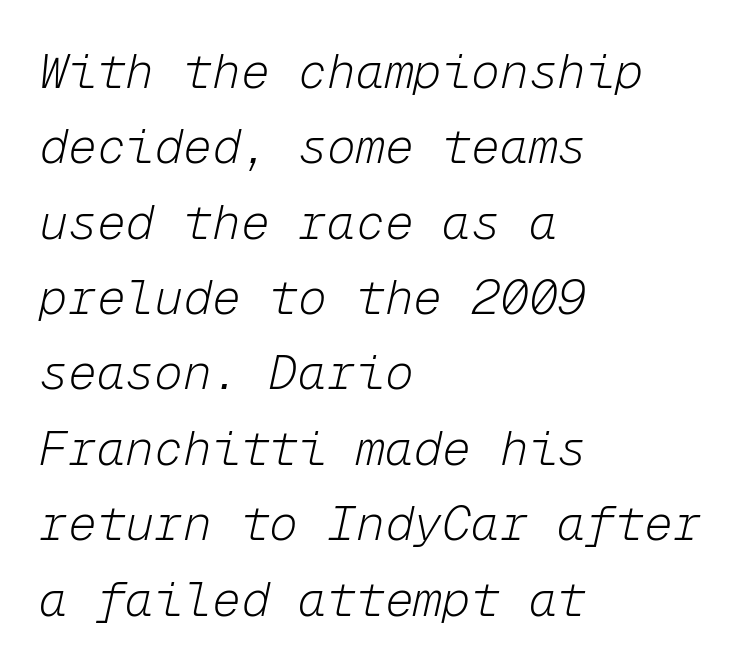
The letters look calm and open, with moderate or lighter stems. Left-aligned paragraph, ragged on the right. Lines of text with bare space underneath. This sample uses plain, unmodified letter spacing. Rows of type keep a routine distance in the vertical direction.
